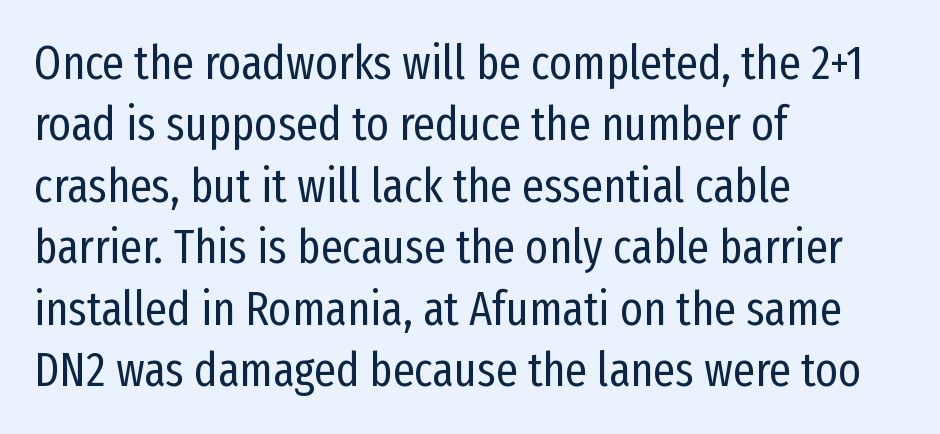
{"serif": "no", "italic": "no", "bold": "no", "weight": "regular", "width": "condensed", "stroke_contrast": "low", "x_height": "medium", "monospaced": "no", "underline": "no", "align": "left", "line_spacing": "normal", "line_spacing_ratio": 1.28, "letter_spacing": "normal", "letter_spacing_em": 0.0, "glyph_px": 48}
